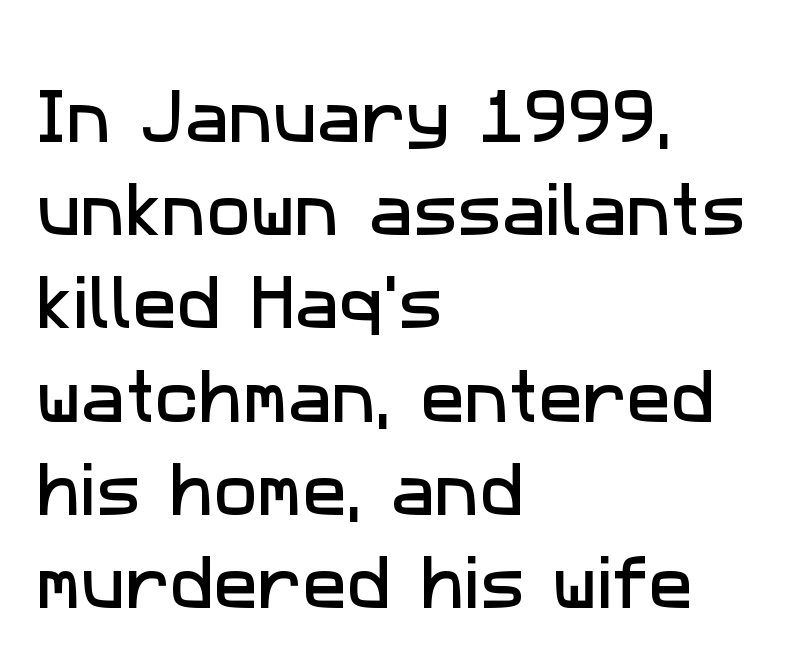
Q: Is the typeface a serif or a sans-serif typeface? A: Sans-serif.
Q: Is the text underlined? A: No.
Q: How is the paragraph aligned? A: Left-aligned.
Q: Is the spacing between letters normal or unusually wide? A: Normal.
Q: Is the spacing between lines tight, normal or loose? A: Normal.
Q: Width (condensed, normal, or wide)? A: Normal.
Q: Stroke contrast? A: Low.
Q: x-height? A: Medium.
Q: Monospaced? A: No.
